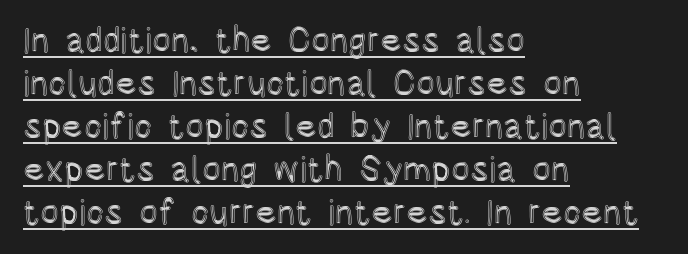
Q: Is the text italic (slanted)? A: No, it is upright.
Q: Is the text underlined? A: Yes.
Q: How is the paragraph aligned? A: Left-aligned.
Q: Is the spacing between letters normal or unusually wide? A: Normal.
Q: Width (condensed, normal, or wide)? A: Condensed.
Q: x-height? A: Large.
Q: Monospaced? A: No.
